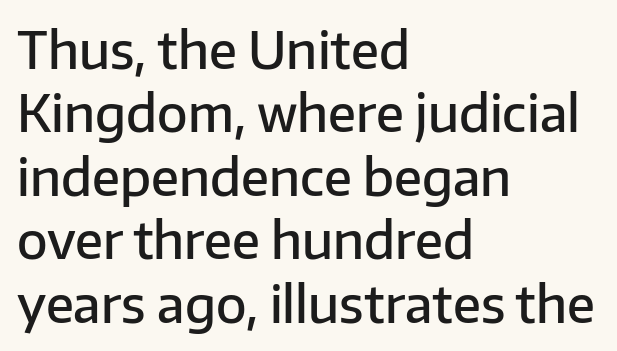
The image shows 50 px semibold sans-serif type, upright; set left-aligned, normal line spacing (1.27x), normal letter spacing, not underlined; low stroke contrast and a medium x-height.
